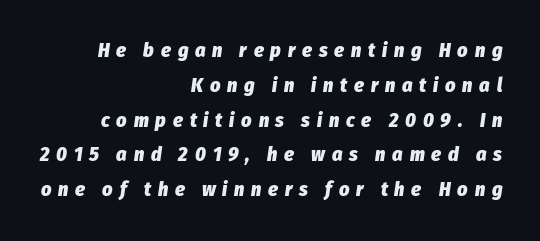
{"italic": "yes", "lean": "right", "slant_degrees": 8, "bold": "yes", "underline": "no", "align": "right", "line_spacing_ratio": 1.74, "letter_spacing": "wide", "letter_spacing_em": 0.34, "glyph_px": 20}
